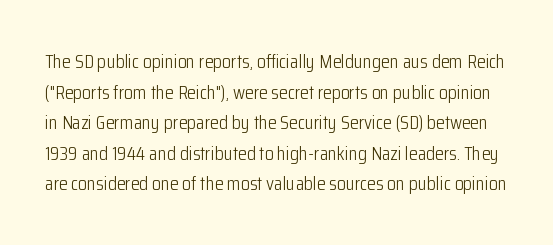
Q: Is the text bold? A: No.
Q: Is the text italic (slanted)? A: No, it is upright.
Q: Is the text underlined? A: No.
Q: Is the spacing between letters normal or unusually wide? A: Normal.
Q: Is the spacing between lines tight, normal or loose? A: Normal.
